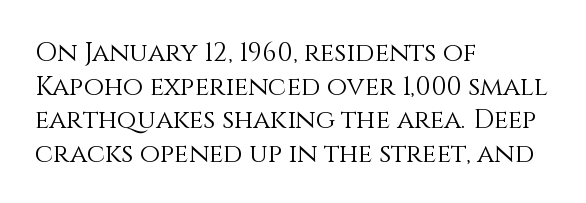
{"italic": "no", "bold": "no", "underline": "no", "align": "left", "line_spacing": "normal", "line_spacing_ratio": 1.29, "letter_spacing": "normal", "letter_spacing_em": 0.0, "glyph_px": 26}
